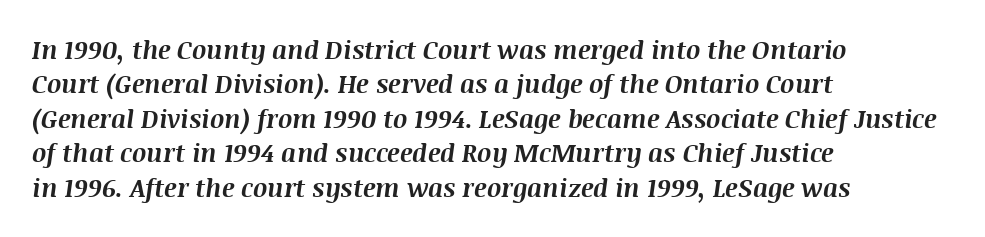
The image shows 25 px bold type, italic (leaning right); set left-aligned, normal line spacing (1.38x), normal letter spacing, not underlined.
